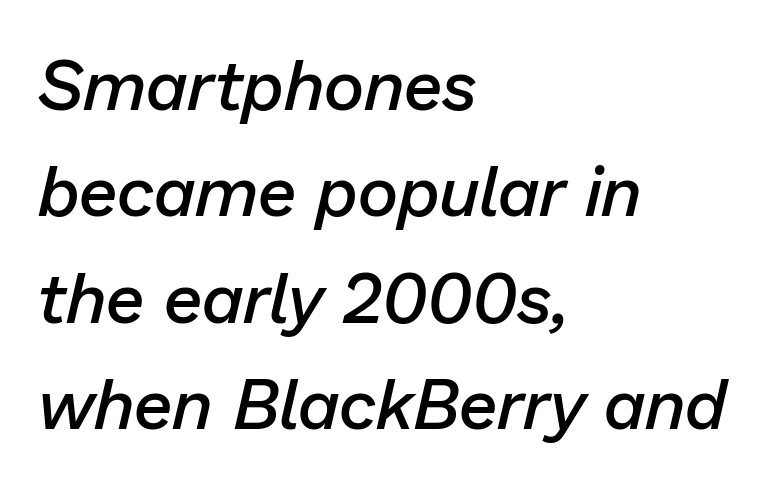
Q: Is the text bold? A: Semi-bold.
Q: Is the text italic (slanted)? A: Yes, it leans right by about 13 degrees.
Q: Is the text underlined? A: No.
Q: How is the paragraph aligned? A: Left-aligned.
Q: Is the spacing between letters normal or unusually wide? A: Normal.
Q: Is the spacing between lines tight, normal or loose? A: Normal.
Q: Width (condensed, normal, or wide)? A: Normal.
Q: Stroke contrast? A: Low.
Q: x-height? A: Medium.
Q: Monospaced? A: No.
